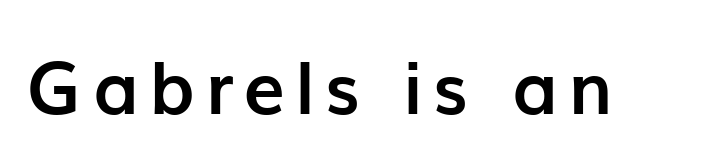
Q: Is the text bold? A: Yes.
Q: Is the text italic (slanted)? A: No, it is upright.
Q: Is the typeface a serif or a sans-serif typeface? A: Sans-serif.
Q: Is the text underlined? A: No.
Q: Width (condensed, normal, or wide)? A: Normal.
Q: Stroke contrast? A: Low.
Q: x-height? A: Medium.
Q: Monospaced? A: No.
